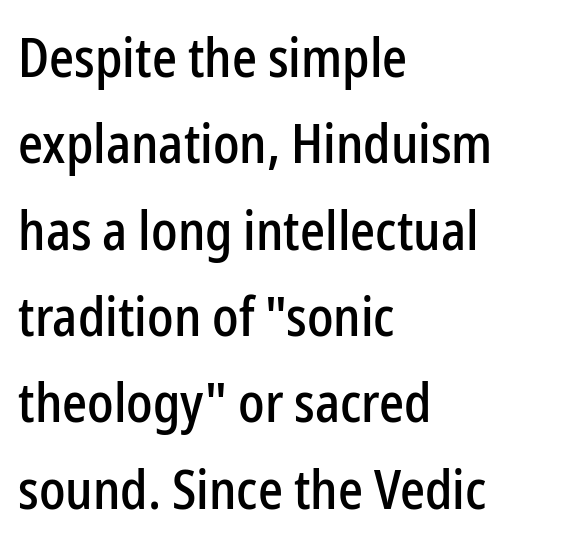
Q: Is the text italic (slanted)? A: No, it is upright.
Q: Is the typeface a serif or a sans-serif typeface? A: Sans-serif.
Q: Is the text underlined? A: No.
Q: How is the paragraph aligned? A: Left-aligned.
Q: Is the spacing between letters normal or unusually wide? A: Normal.
Q: Is the spacing between lines tight, normal or loose? A: Normal.
Q: Width (condensed, normal, or wide)? A: Condensed.
Q: Stroke contrast? A: Low.
Q: x-height? A: Medium.
Q: Monospaced? A: No.
